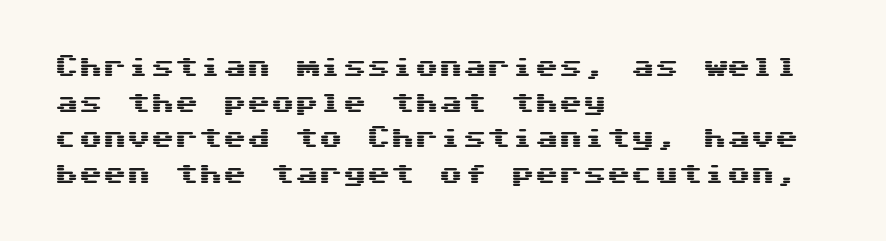
The image shows 24 px text type, upright; set left-aligned, normal line spacing (1.48x), normal letter spacing, not underlined.
